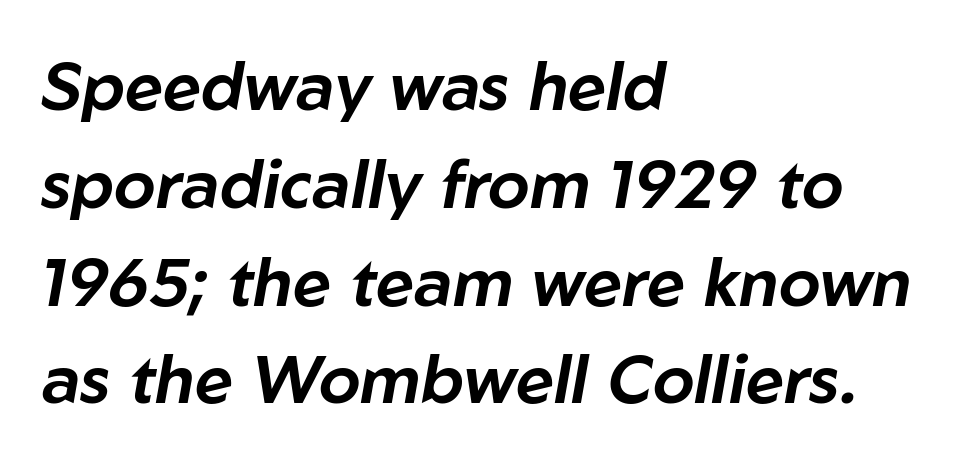
{"italic": "yes", "lean": "right", "slant_degrees": 10, "width": "normal", "stroke_contrast": "low", "x_height": "medium", "monospaced": "no", "underline": "no", "align": "left", "line_spacing": "normal", "line_spacing_ratio": 1.46, "letter_spacing": "normal", "letter_spacing_em": 0.0, "glyph_px": 67}
